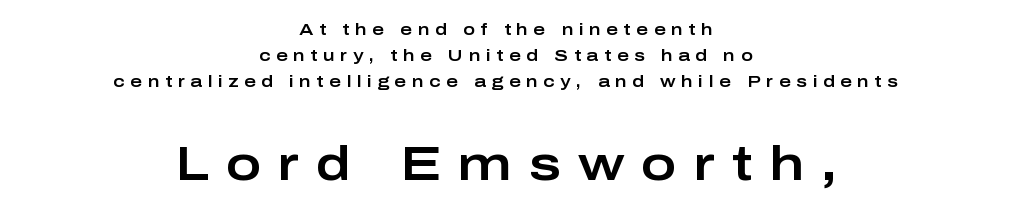
Loose tracking; the words dissolve into strings of separated letters. Is the lower block the larger one? Yes — the lower block carries the bigger type. The glyphs in this specimen are sans serif. This sample uses an upright cut, with every glyph sitting square on the baseline. Teacher's note: observe the equal gaps on both sides — that is centered alignment.
